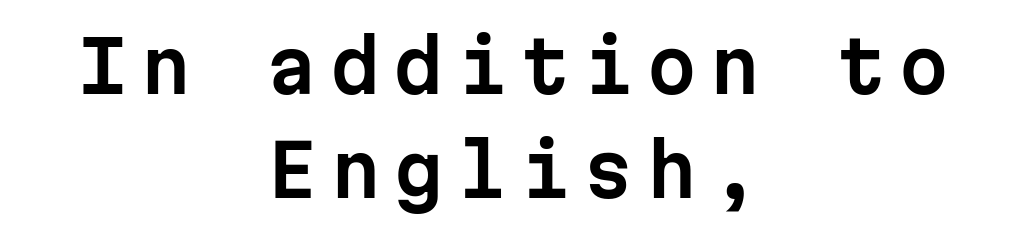
{"serif": "no", "italic": "no", "width": "normal", "stroke_contrast": "low", "x_height": "medium", "monospaced": "yes", "underline": "no", "align": "center", "line_spacing": "normal", "line_spacing_ratio": 1.47, "glyph_px": 71}
